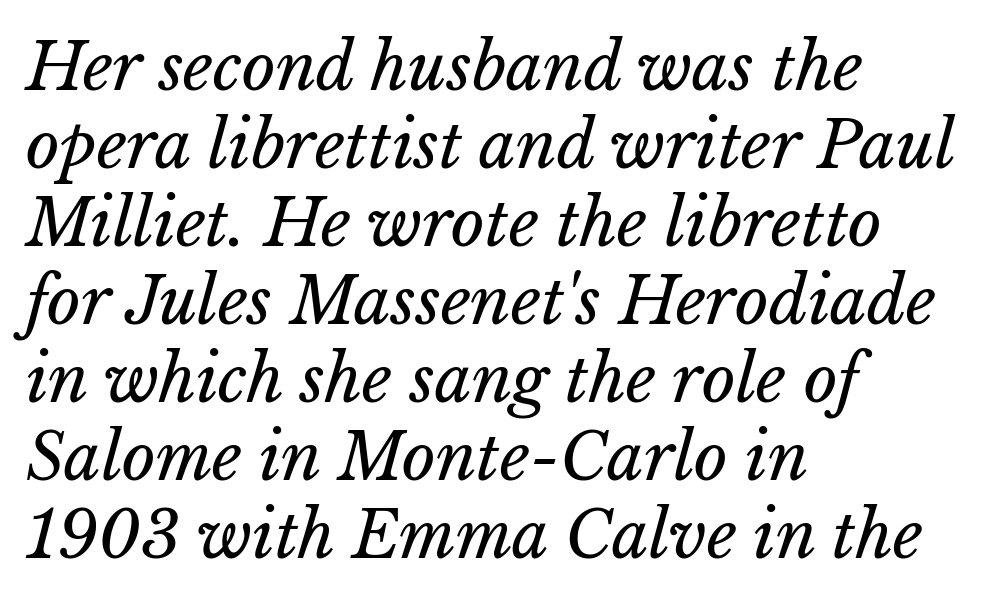
The image shows 65 px regular-weight type; set left-aligned, line spacing 1.2x, normal letter spacing, not underlined; low stroke contrast and a medium x-height.
